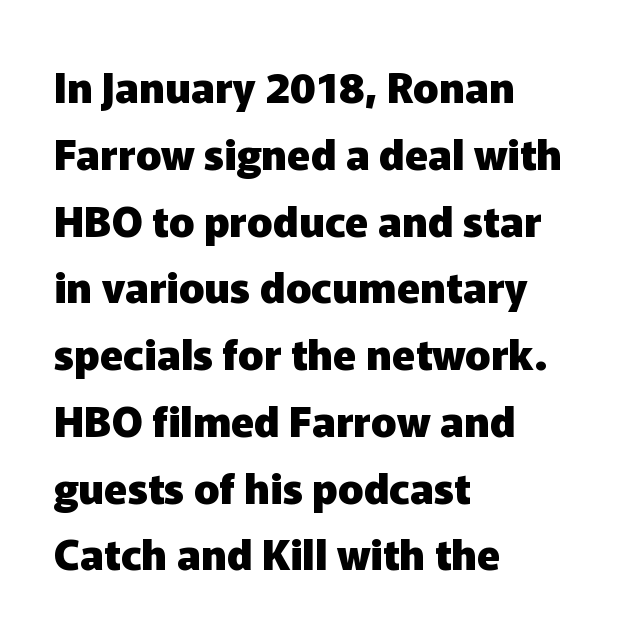
Tracking here is standard; glyphs follow each other at the usual distance. Line spacing here is normal. If you drew a line through each stem, it would be perfectly vertical. The specimen omits any rule beneath the text block's lines.
